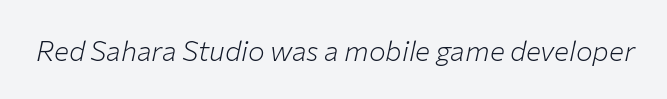
The image shows 28 px light type, italic (leaning right); set normal letter spacing, not underlined; low stroke contrast and a medium x-height.
